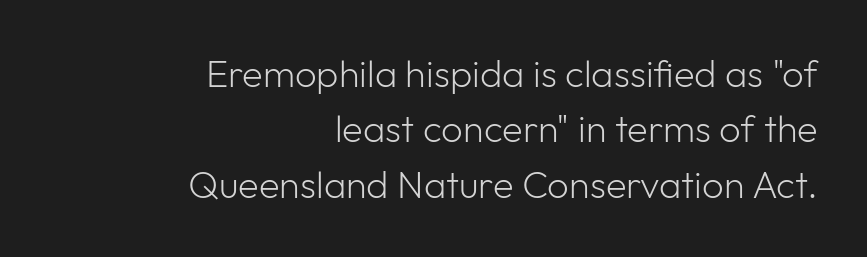
Q: Is the text bold? A: No.
Q: Is the text italic (slanted)? A: No, it is upright.
Q: Is the typeface a serif or a sans-serif typeface? A: Sans-serif.
Q: Is the text underlined? A: No.
Q: How is the paragraph aligned? A: Right-aligned.
Q: Is the spacing between letters normal or unusually wide? A: Normal.
Q: Is the spacing between lines tight, normal or loose? A: Normal.
Q: Width (condensed, normal, or wide)? A: Normal.
Q: Stroke contrast? A: Low.
Q: x-height? A: Medium.
Q: Monospaced? A: No.
